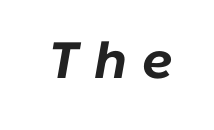
Q: Is the text bold? A: Yes.
Q: Is the text italic (slanted)? A: Yes, it leans right by about 10 degrees.
Q: Is the text underlined? A: No.
Q: Is the spacing between letters normal or unusually wide? A: Unusually wide.
Q: Width (condensed, normal, or wide)? A: Normal.
Q: Stroke contrast? A: Low.
Q: x-height? A: Medium.
Q: Monospaced? A: No.
